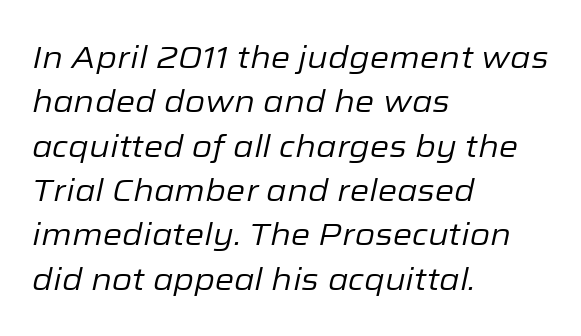
The image shows 31 px regular-weight type, italic (leaning right); set left-aligned, normal line spacing (1.43x), normal letter spacing, not underlined; low stroke contrast and a medium x-height.
